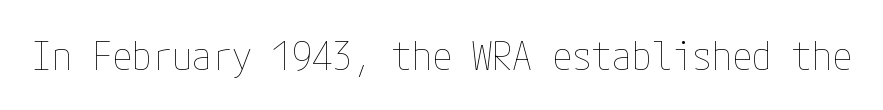
The image shows 40 px thin, condensed type, upright; set normal letter spacing, not underlined; low stroke contrast and a medium x-height.
